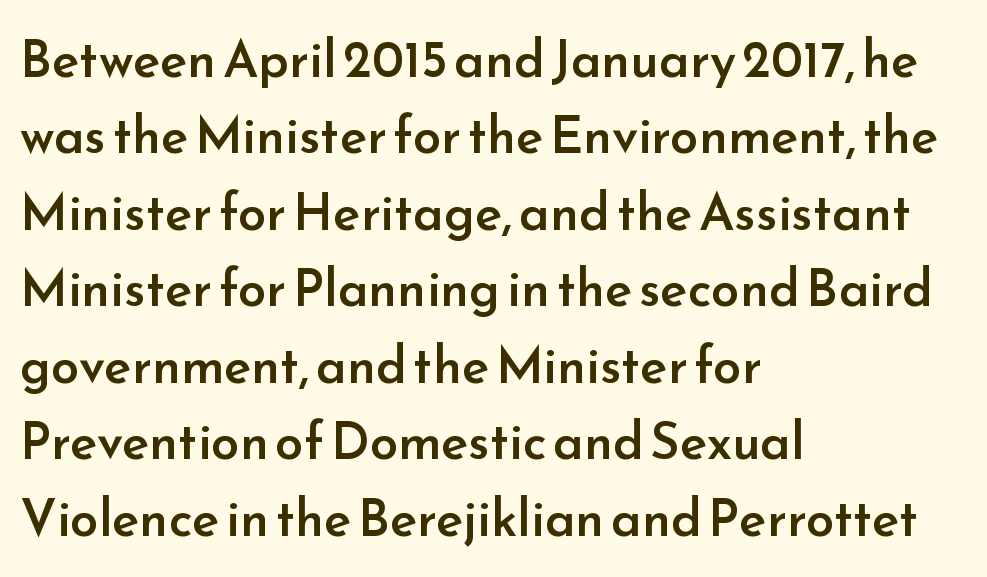
Q: Is the text bold? A: Semi-bold.
Q: Is the text italic (slanted)? A: No, it is upright.
Q: Is the typeface a serif or a sans-serif typeface? A: Sans-serif.
Q: Is the text underlined? A: No.
Q: How is the paragraph aligned? A: Left-aligned.
Q: Is the spacing between letters normal or unusually wide? A: Normal.
Q: Is the spacing between lines tight, normal or loose? A: Normal.
Q: Width (condensed, normal, or wide)? A: Normal.
Q: Stroke contrast? A: Low.
Q: x-height? A: Small.
Q: Monospaced? A: No.
